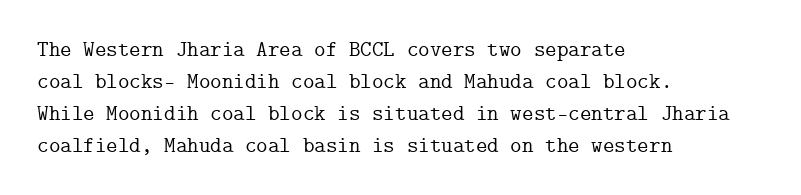
Left-aligned paragraph, ragged on the right. Rendered with straight, roman letterforms. Successive baselines arrive at the customary interval. Descenders are the only things crossing below the line. Is the letter spacing exaggerated? No — it looks like the ordinary default.
